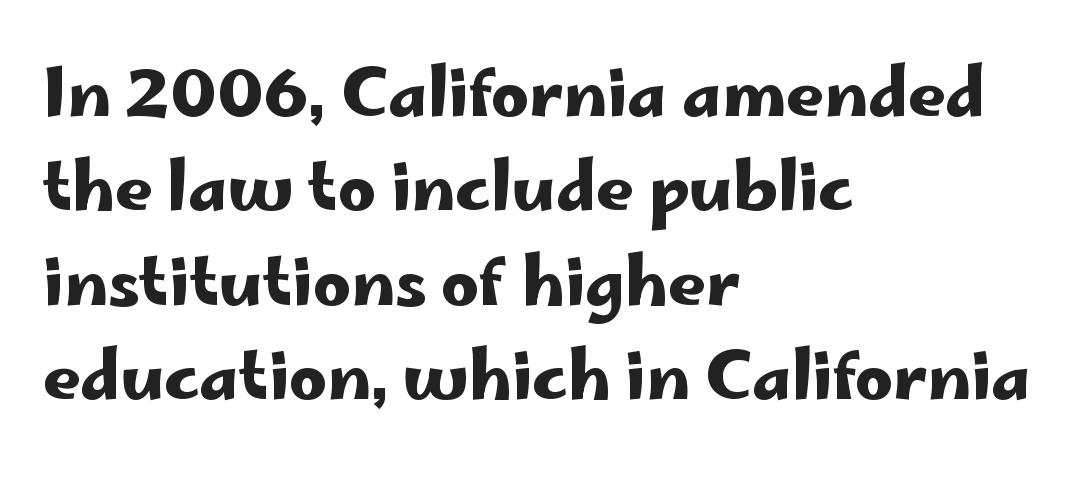
Q: Is the text italic (slanted)? A: No, it is upright.
Q: Is the typeface a serif or a sans-serif typeface? A: Sans-serif.
Q: Is the text underlined? A: No.
Q: How is the paragraph aligned? A: Left-aligned.
Q: Is the spacing between letters normal or unusually wide? A: Normal.
Q: Is the spacing between lines tight, normal or loose? A: Normal.
Q: Width (condensed, normal, or wide)? A: Wide.
Q: Stroke contrast? A: Low.
Q: x-height? A: Small.
Q: Monospaced? A: No.
